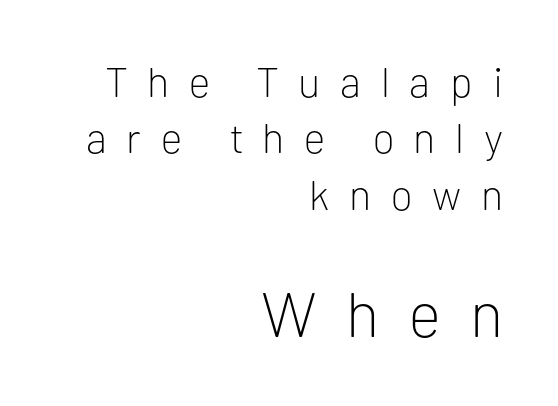
The paragraph has a hard right edge and a soft left edge. Is this a sans? Yes — the strokes have no serifs. Here the designer chose a conventional face with non-uniform glyph widths. Notice how descenders clear the ascenders below comfortably — that's standard leading. The passage shown begins with its smaller block and ends with its larger one. Italic: no, the glyphs are upright roman.
